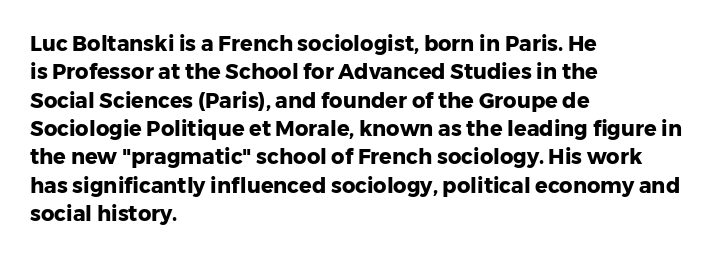
The lines in this sample share a left origin and differ only in where they stop. The block of text has a typical density, with ordinary space between rows. Posture: upright roman. The characters look thick and weighty, a clear bold. Letters rest on an invisible, unmarked baseline. There is no visible air inserted between adjacent glyphs.
